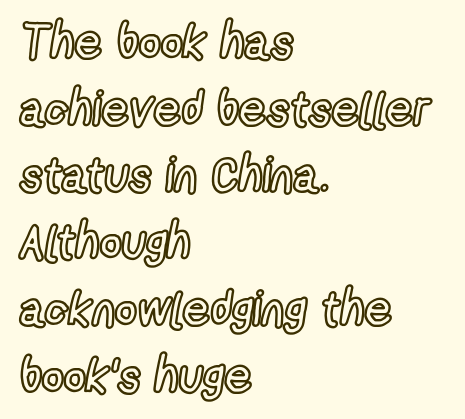
{"width": "condensed", "x_height": "medium", "monospaced": "no", "underline": "no", "align": "left", "line_spacing": "normal", "line_spacing_ratio": 1.39, "letter_spacing": "normal", "letter_spacing_em": 0.0, "glyph_px": 48}
